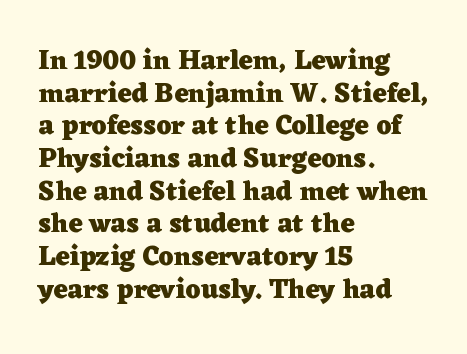
{"italic": "no", "bold": "yes", "underline": "no", "align": "left", "line_spacing_ratio": 1.21, "letter_spacing": "normal", "letter_spacing_em": 0.0, "glyph_px": 27}
